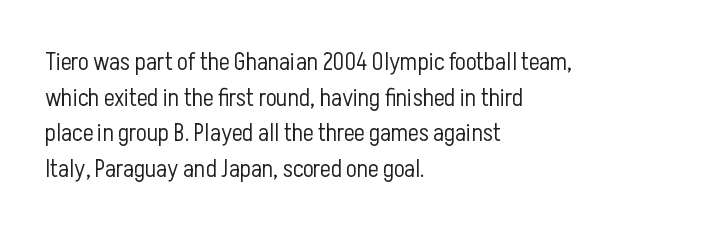
No word sits above an underline. These lines stack with their left ends in a neat column. The line-height multiplier appears to be the usual default. Ordinary non-slanted type is in use. Students, note that the glyphs here touch the page at normal intervals.
